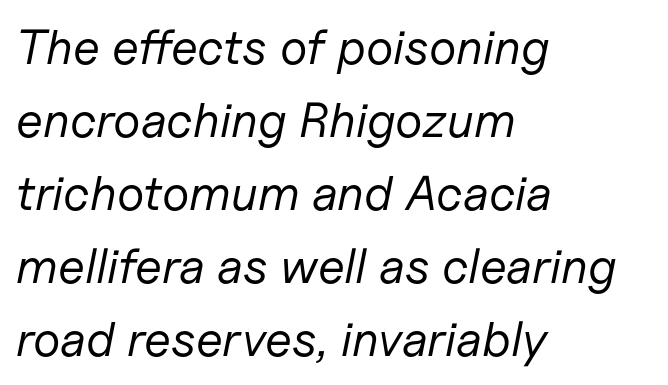
Q: Is the text bold? A: No.
Q: Is the text italic (slanted)? A: Yes, it leans right by about 11 degrees.
Q: Is the text underlined? A: No.
Q: How is the paragraph aligned? A: Left-aligned.
Q: Is the spacing between letters normal or unusually wide? A: Normal.
Q: Is the spacing between lines tight, normal or loose? A: Normal.
Q: Width (condensed, normal, or wide)? A: Normal.
Q: Stroke contrast? A: Low.
Q: x-height? A: Medium.
Q: Monospaced? A: No.
